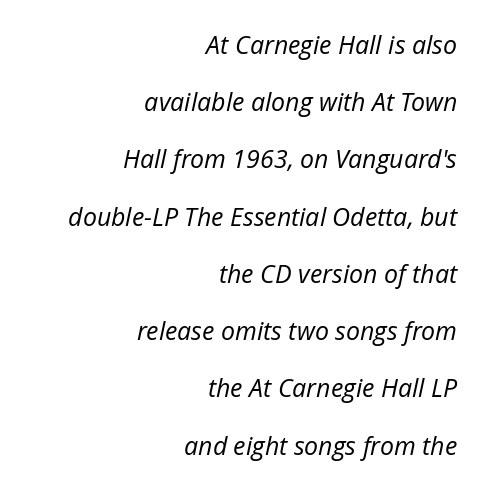
The image shows 25 px text type, italic (leaning right); set right-aligned, loose line spacing (2.29x), normal letter spacing, not underlined.
